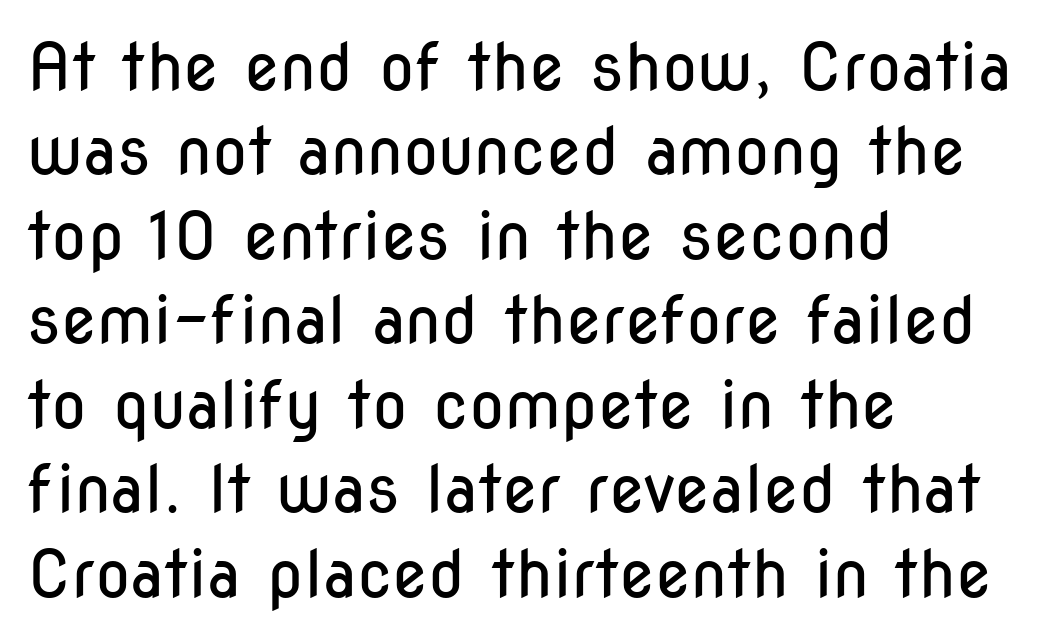
The image shows 65 px regular-weight, condensed sans-serif type, upright; set left-aligned, normal line spacing (1.3x), normal letter spacing, not underlined; low stroke contrast and a medium x-height.
